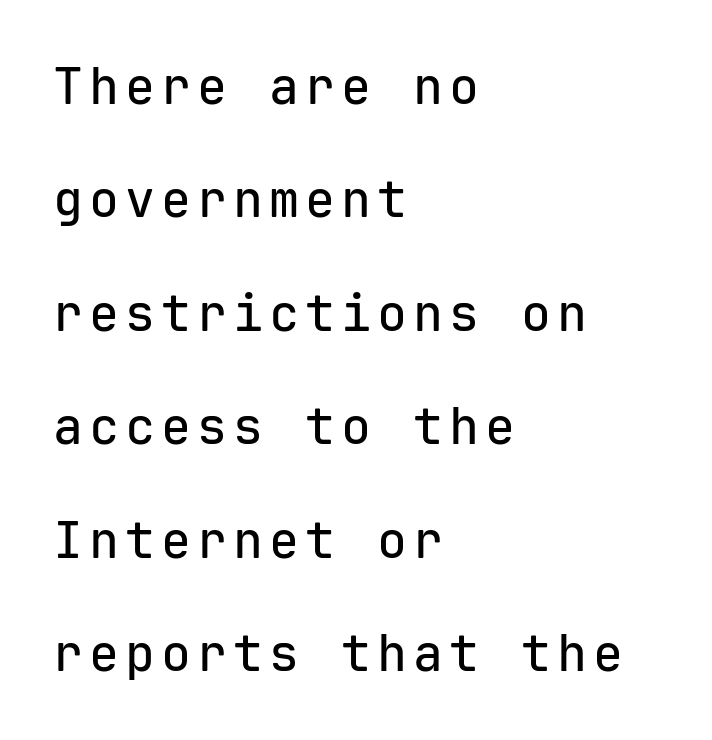
{"serif": "no", "italic": "no", "width": "normal", "stroke_contrast": "low", "x_height": "medium", "monospaced": "yes", "underline": "no", "align": "left", "line_spacing": "loose", "line_spacing_ratio": 2.27, "glyph_px": 50}
